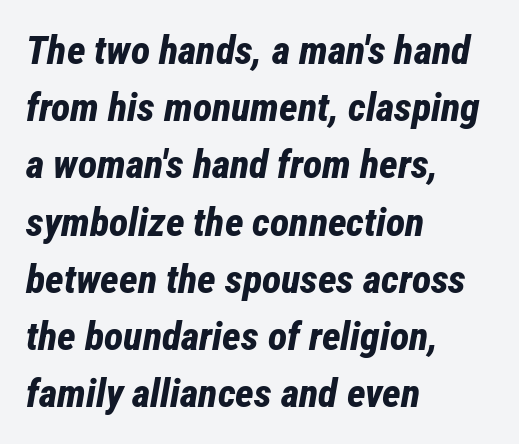
The image shows 40 px bold, condensed type, italic (leaning right); set left-aligned, normal line spacing (1.43x), normal letter spacing, not underlined; low stroke contrast and a medium x-height.
